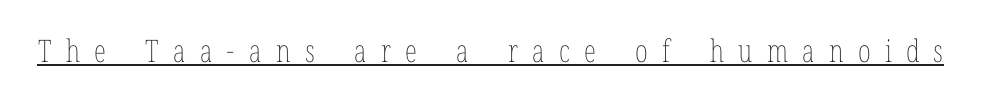
Q: Is the text bold? A: No.
Q: Is the text italic (slanted)? A: No, it is upright.
Q: Is the text underlined? A: Yes.
Q: Is the spacing between letters normal or unusually wide? A: Unusually wide.
Q: Width (condensed, normal, or wide)? A: Condensed.
Q: Stroke contrast? A: Low.
Q: x-height? A: Medium.
Q: Monospaced? A: No.
